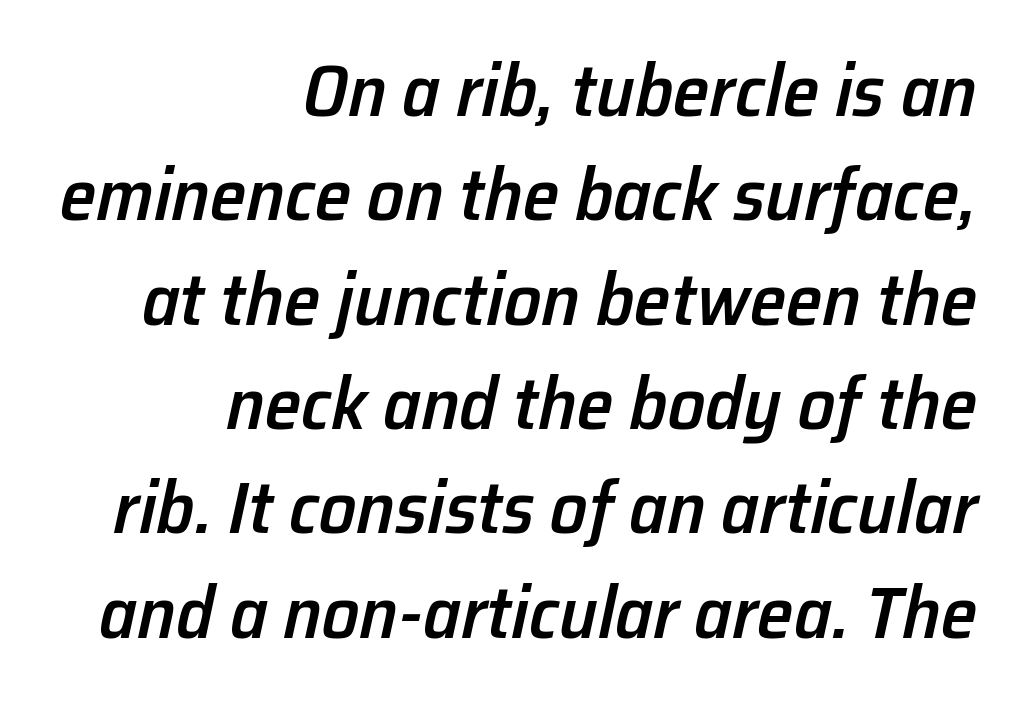
The image shows 74 px semibold type, italic (leaning right); set right-aligned, normal line spacing (1.41x), normal letter spacing, not underlined; low stroke contrast and a medium x-height.
